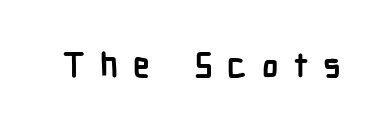
Decoration check: the copy has no underline. Letterform terminals end flat and unadorned throughout the passage. The typography opts for an upright posture over an oblique one. Emphasis by weight is at full strength: bold. This sample uses expanded letter spacing, leaving extra air between glyphs.
